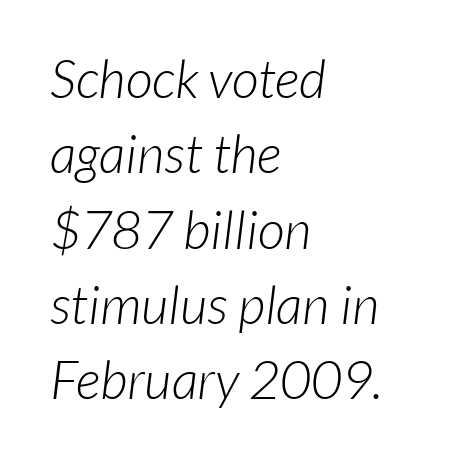
The tracking reads as untouched default to a designer's eye. The text block is weighted toward the left margin, trailing off unevenly rightward. The space beneath each line is pristine and unruled. Successive baselines arrive at the customary interval.
